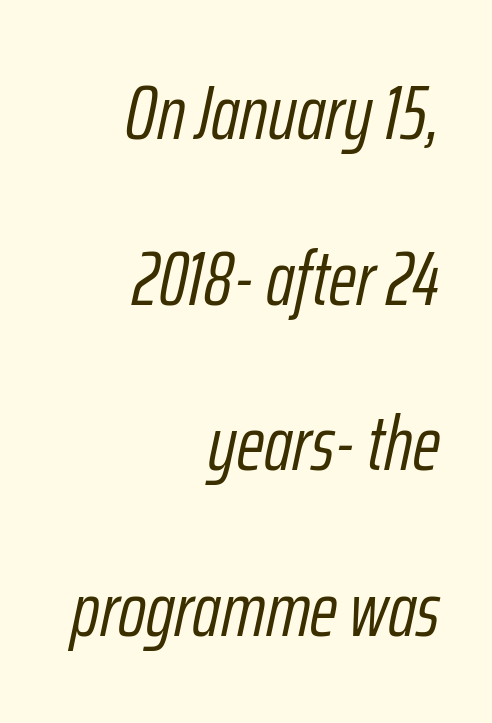
The image shows 76 px light, condensed type, italic (leaning right); set right-aligned, loose line spacing (2.18x), normal letter spacing, not underlined; low stroke contrast and a medium x-height.
